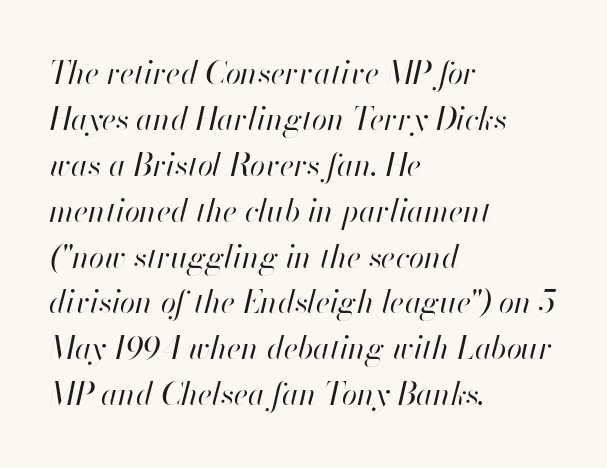
The image shows 31 px regular-weight type, italic (leaning right); set left-aligned, normal line spacing (1.48x), normal letter spacing, not underlined; high stroke contrast and a small x-height.
